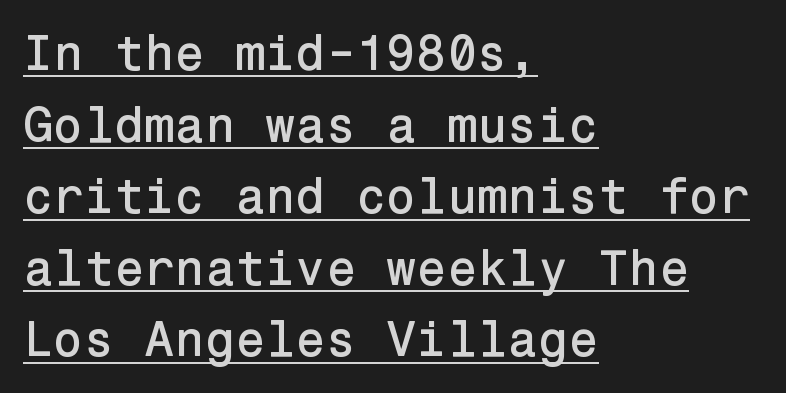
Q: Is the text italic (slanted)? A: No, it is upright.
Q: Is the typeface a serif or a sans-serif typeface? A: Sans-serif.
Q: Is the text underlined? A: Yes.
Q: How is the paragraph aligned? A: Left-aligned.
Q: Is the spacing between letters normal or unusually wide? A: Normal.
Q: Is the spacing between lines tight, normal or loose? A: Normal.
Q: Width (condensed, normal, or wide)? A: Normal.
Q: Stroke contrast? A: Low.
Q: x-height? A: Medium.
